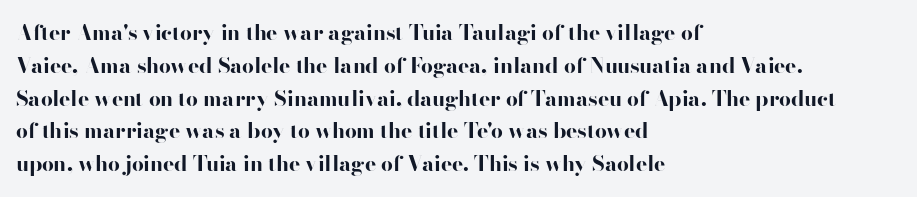
Weight check: bold — yes, fully. This rendering features lettering with no underline. This is the regular roman posture of the typeface. Is there much room between lines? A standard amount, neither cramped nor airy. No extra tracking has been applied to these lines. The rag falls on the right side of this text block.
